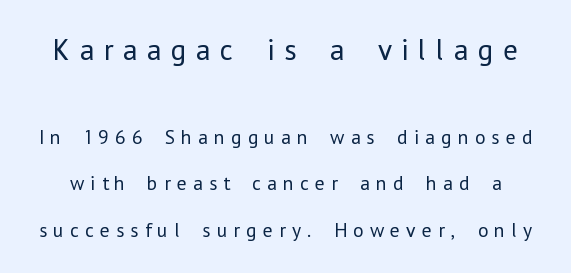
Q: Is the text bold? A: No.
Q: Is the text italic (slanted)? A: No, it is upright.
Q: Is the typeface a serif or a sans-serif typeface? A: Sans-serif.
Q: Is the text underlined? A: No.
Q: Is the spacing between letters normal or unusually wide? A: Unusually wide.
Q: Is the spacing between lines tight, normal or loose? A: Loose.
Q: Which block of text is set in a larger size, the first (top) or the second (bottom)? A: The first (top) one.
Q: Width (condensed, normal, or wide)? A: Normal.
Q: Stroke contrast? A: Low.
Q: x-height? A: Medium.
Q: Monospaced? A: No.
